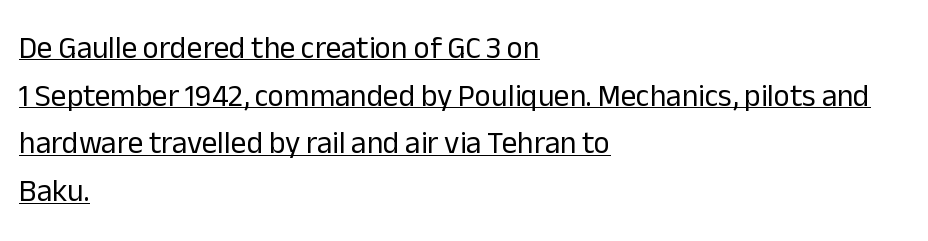
Left-aligned paragraph, ragged on the right. You can tell from the bare stems that sans-serif type was used. How would I describe the line gaps? Plain and ordinary. Characters follow at the spacing the type designer built in.
